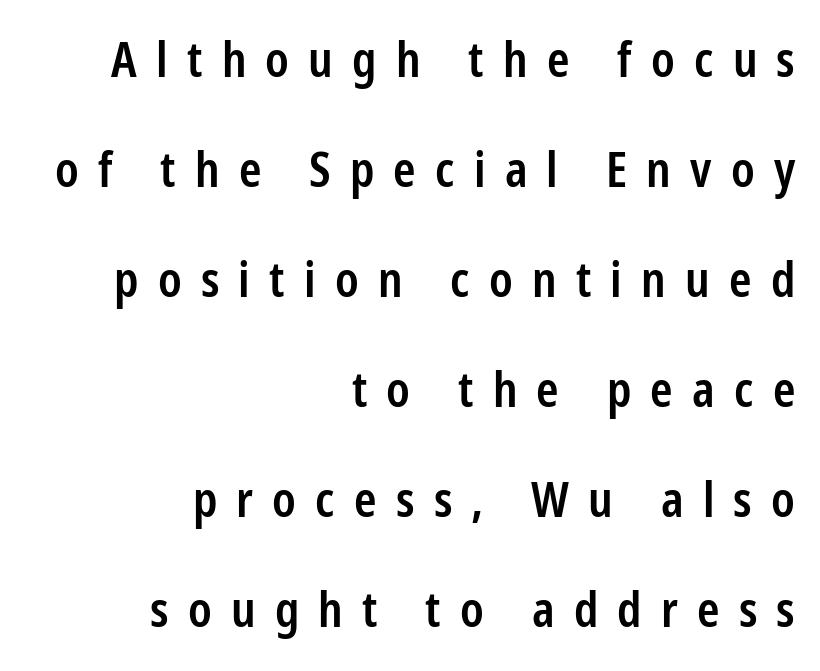
Airy leading. Unlike italic type, these characters show no tilt at all. The characters look somewhat weighty, a semibold short of true bold. A typesetter would call this heavily tracked-out type.
